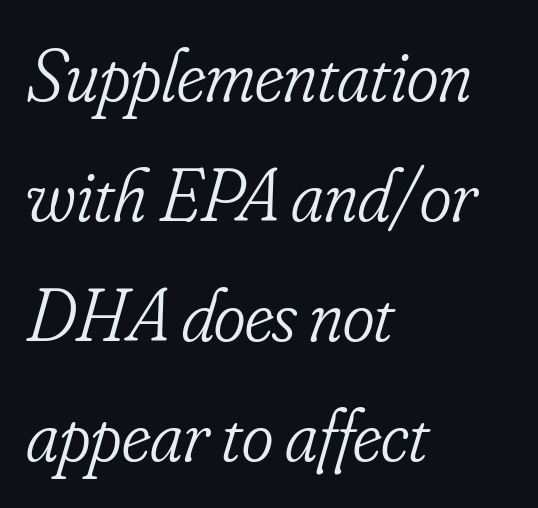
A serif font was chosen for this passage. No extra tracking has been applied to these lines. The strokes carry an ordinary text weight at most. Every character sits at an angle, as italics do.
